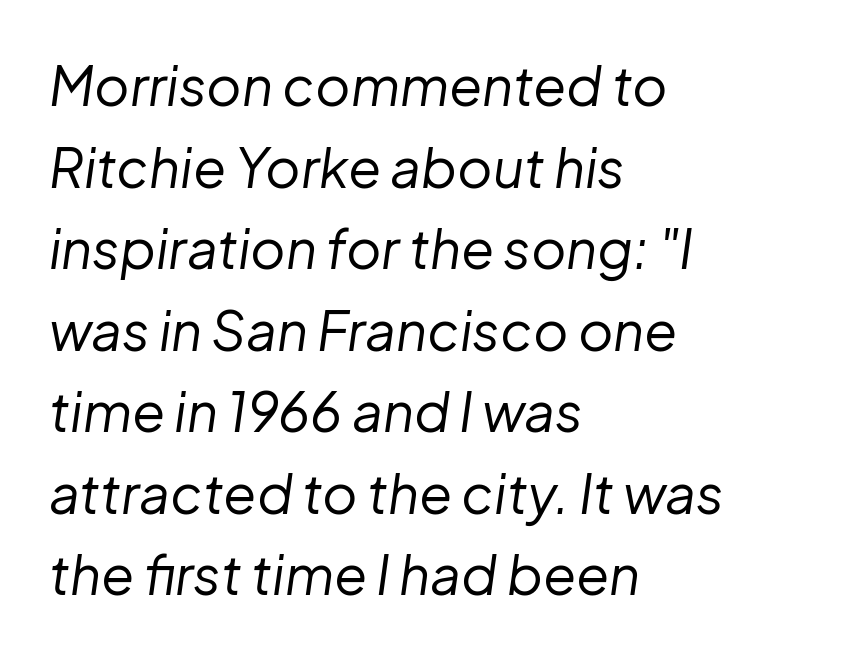
{"italic": "yes", "lean": "right", "slant_degrees": 8, "bold": "no", "weight": "regular", "width": "normal", "stroke_contrast": "low", "x_height": "medium", "monospaced": "no", "underline": "no", "align": "left", "line_spacing": "normal", "line_spacing_ratio": 1.51, "letter_spacing": "normal", "letter_spacing_em": 0.0, "glyph_px": 54}
